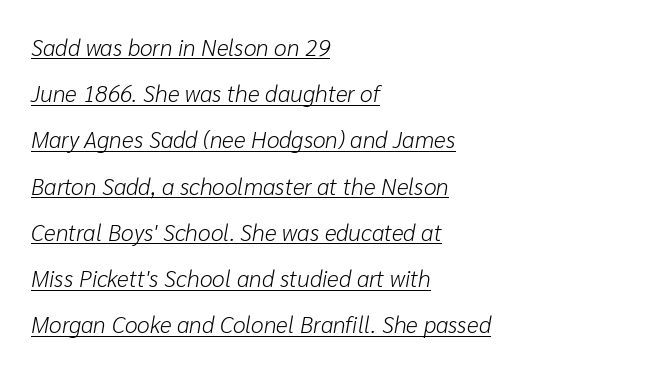
Q: Is the text bold? A: No.
Q: Is the text italic (slanted)? A: Yes, it leans right by about 10 degrees.
Q: Is the text underlined? A: Yes.
Q: How is the paragraph aligned? A: Left-aligned.
Q: Is the spacing between letters normal or unusually wide? A: Normal.
Q: Is the spacing between lines tight, normal or loose? A: Loose.
